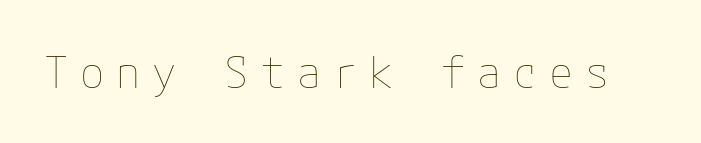
{"italic": "no", "bold": "no", "weight": "thin", "width": "normal", "stroke_contrast": "low", "x_height": "medium", "underline": "no", "letter_spacing": "wide", "letter_spacing_em": 0.27, "glyph_px": 44}
